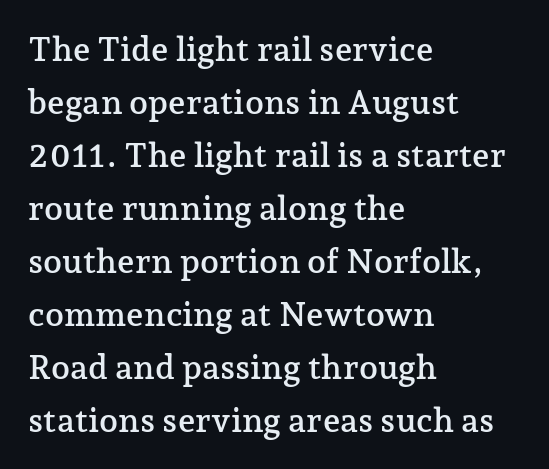
The image shows 34 px serif type, upright; set left-aligned, normal line spacing (1.56x), normal letter spacing, not underlined; low stroke contrast and a medium x-height.
